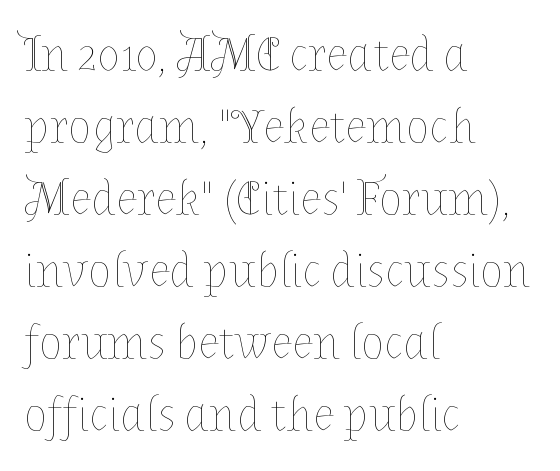
The image shows 48 px thin type, upright; set left-aligned, normal line spacing (1.5x), normal letter spacing, not underlined; low stroke contrast and a medium x-height.
